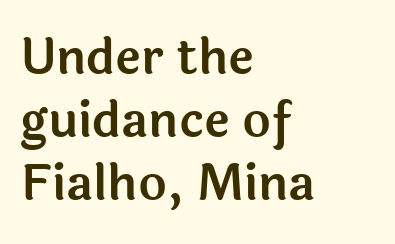
Leading: standard. Proportional: the letters do not fall into vertical columns. Is there any slant? The stems are plumb. The typeface chosen for these lines omits serifs. The area under the type is left untouched.
